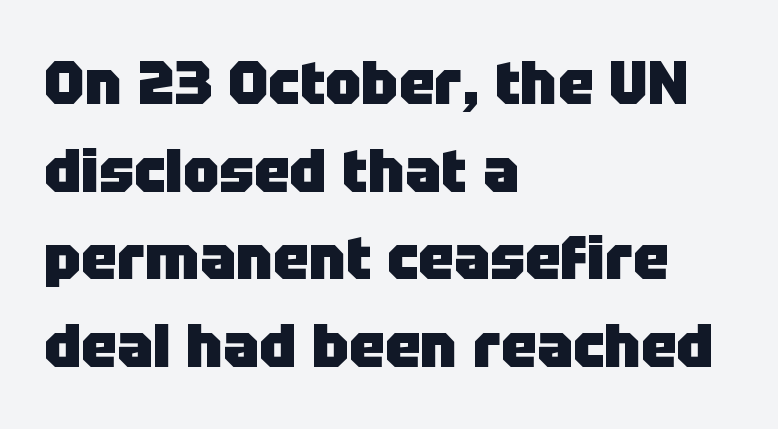
{"serif": "no", "italic": "no", "bold": "yes", "weight": "heavy", "width": "normal", "stroke_contrast": "low", "x_height": "large", "monospaced": "no", "underline": "no", "align": "left", "line_spacing": "normal", "line_spacing_ratio": 1.46, "letter_spacing": "normal", "letter_spacing_em": 0.0, "glyph_px": 60}
